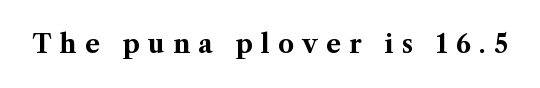
The image shows 25 px bold type, upright; set unusually wide letter spacing (+0.33 em), not underlined.
